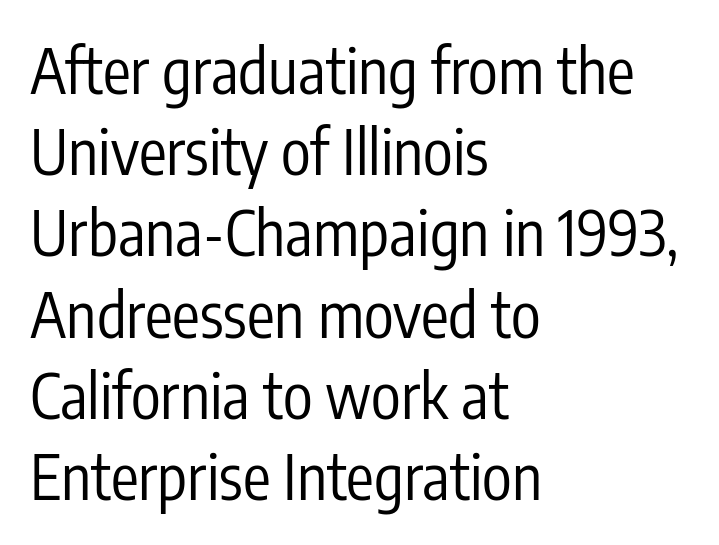
Q: Is the text bold? A: No.
Q: Is the text italic (slanted)? A: No, it is upright.
Q: Is the typeface a serif or a sans-serif typeface? A: Sans-serif.
Q: Is the text underlined? A: No.
Q: How is the paragraph aligned? A: Left-aligned.
Q: Is the spacing between letters normal or unusually wide? A: Normal.
Q: Is the spacing between lines tight, normal or loose? A: Normal.
Q: Width (condensed, normal, or wide)? A: Condensed.
Q: Stroke contrast? A: Low.
Q: x-height? A: Medium.
Q: Monospaced? A: No.
